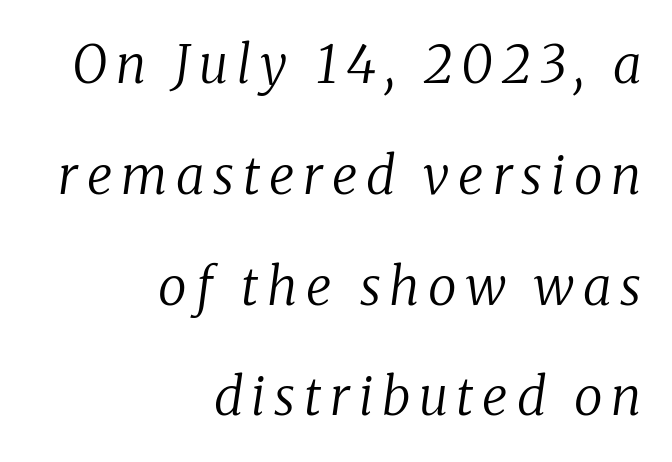
{"serif": "yes", "italic": "yes", "lean": "right", "slant_degrees": 8, "bold": "no", "weight": "regular", "width": "normal", "stroke_contrast": "low", "x_height": "medium", "monospaced": "no", "underline": "no", "align": "right", "line_spacing": "loose", "line_spacing_ratio": 2.13, "glyph_px": 52}
